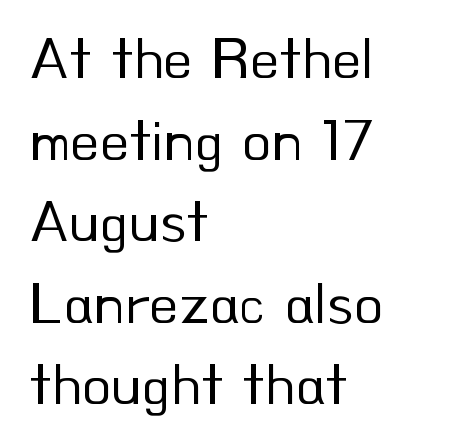
{"serif": "no", "italic": "no", "bold": "no", "weight": "regular", "width": "normal", "stroke_contrast": "low", "x_height": "small", "monospaced": "no", "underline": "no", "align": "left", "line_spacing": "normal", "line_spacing_ratio": 1.36, "letter_spacing": "normal", "letter_spacing_em": 0.0, "glyph_px": 60}
